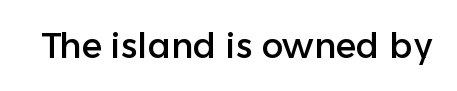
Q: Is the text italic (slanted)? A: No, it is upright.
Q: Is the typeface a serif or a sans-serif typeface? A: Sans-serif.
Q: Is the text underlined? A: No.
Q: Is the spacing between letters normal or unusually wide? A: Normal.
Q: Width (condensed, normal, or wide)? A: Normal.
Q: Stroke contrast? A: Low.
Q: x-height? A: Medium.
Q: Monospaced? A: No.
